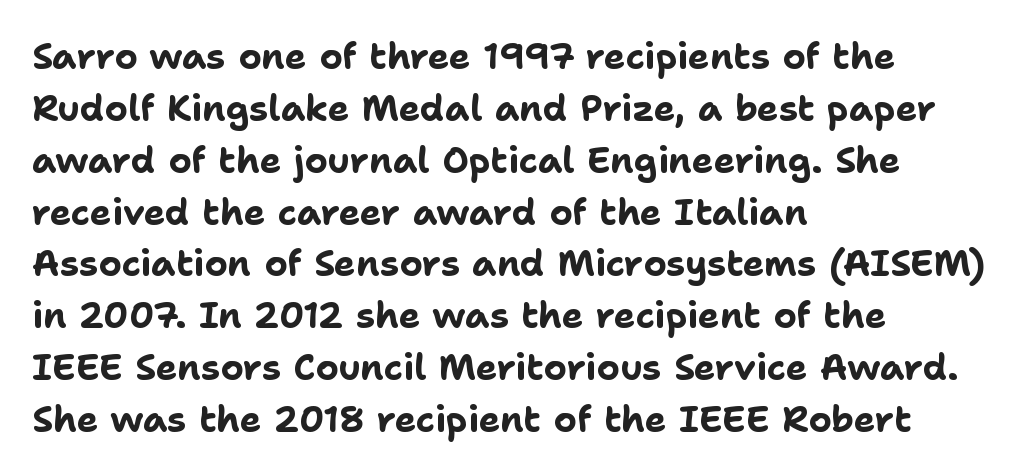
One-word summary of the alignment: left. A bare baseline throughout the passage. Notice how descenders clear the ascenders below comfortably — that's standard leading. Weight: bold.
